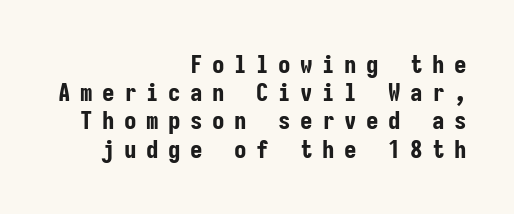
{"italic": "no", "bold": "yes", "underline": "no", "align": "right", "line_spacing": "tight", "line_spacing_ratio": 1.13, "letter_spacing": "wide", "letter_spacing_em": 0.38, "glyph_px": 25}
